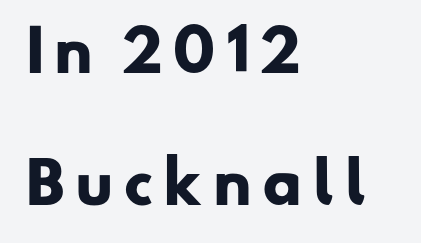
The ragged edge is on the right, which tells us the setting is flush left. Is this a fixed-width face? No — the glyphs have proportional, varying widths. These words are printed bold, with thick strokes throughout. Examine the stroke ends and you'll find no serifs. Quick note: interline space is abundant. Any mark beneath the type? The region is blank.
